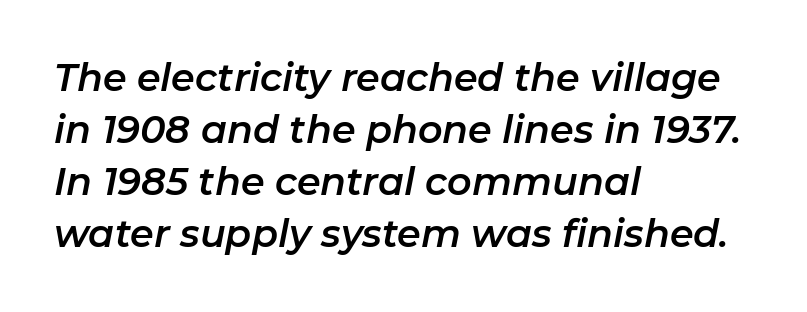
Q: Is the text italic (slanted)? A: Yes, it leans right by about 11 degrees.
Q: Is the text underlined? A: No.
Q: How is the paragraph aligned? A: Left-aligned.
Q: Is the spacing between letters normal or unusually wide? A: Normal.
Q: Is the spacing between lines tight, normal or loose? A: Normal.
Q: Width (condensed, normal, or wide)? A: Normal.
Q: Stroke contrast? A: Low.
Q: x-height? A: Medium.
Q: Monospaced? A: No.
